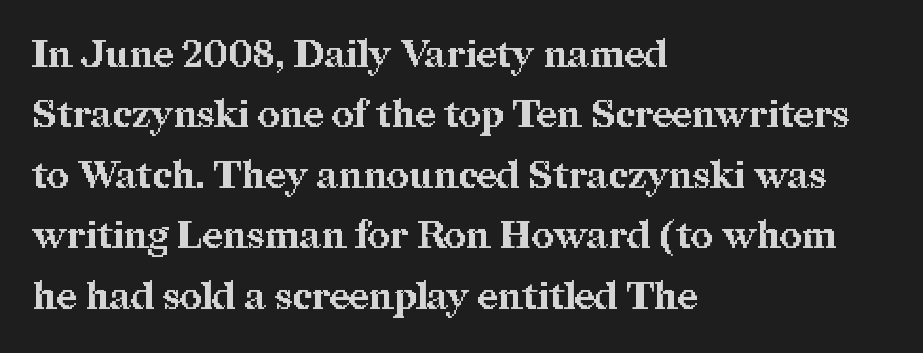
{"serif": "yes", "italic": "no", "bold": "yes", "weight": "bold", "width": "normal", "stroke_contrast": "medium", "x_height": "medium", "monospaced": "no", "underline": "no", "align": "left", "line_spacing": "normal", "line_spacing_ratio": 1.59, "letter_spacing": "normal", "letter_spacing_em": 0.0, "glyph_px": 38}
